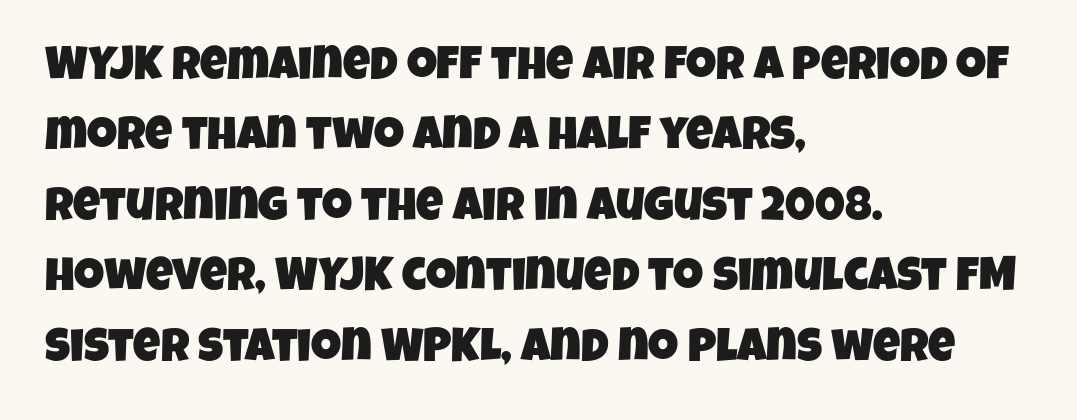
Q: Is the typeface a serif or a sans-serif typeface? A: Sans-serif.
Q: Is the text underlined? A: No.
Q: How is the paragraph aligned? A: Left-aligned.
Q: Is the spacing between letters normal or unusually wide? A: Normal.
Q: Is the spacing between lines tight, normal or loose? A: Normal.
Q: Width (condensed, normal, or wide)? A: Condensed.
Q: Stroke contrast? A: Low.
Q: x-height? A: Large.
Q: Monospaced? A: No.
